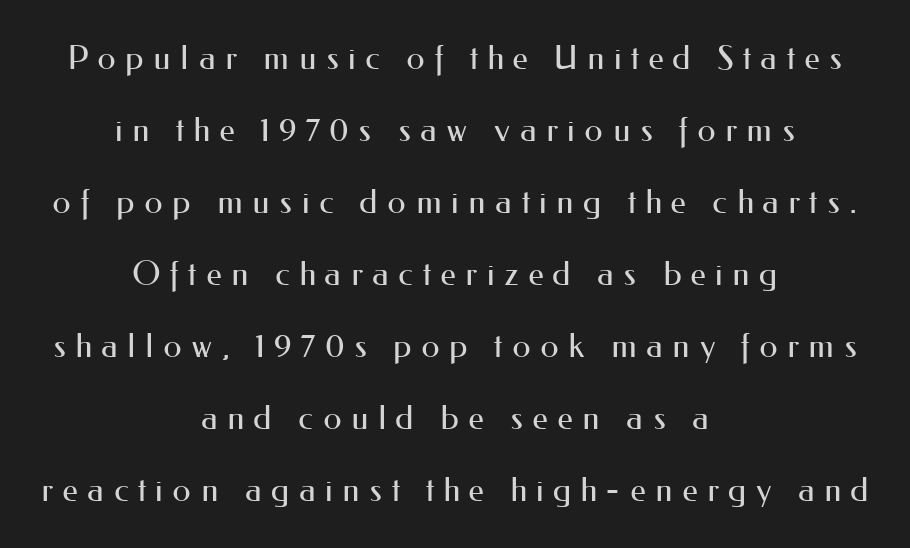
The image shows 33 px regular-weight sans-serif type, upright; set centered, loose line spacing (2.18x), unusually wide letter spacing (+0.28 em), not underlined; medium stroke contrast and a small x-height.
